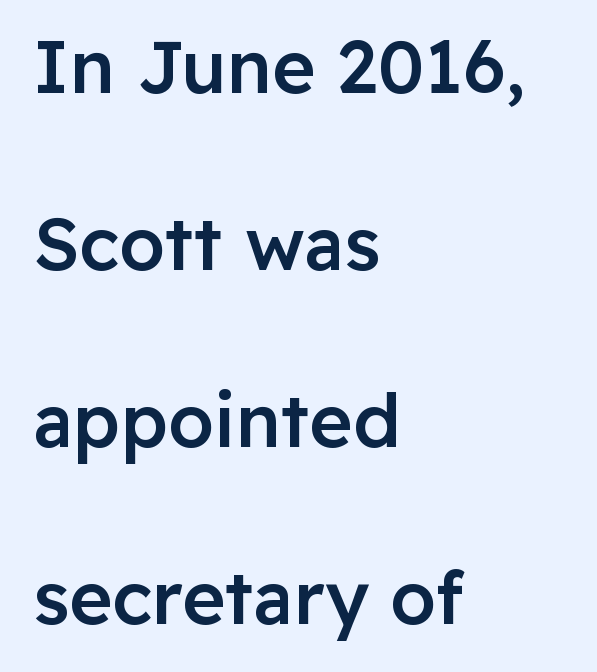
Q: Is the text bold? A: Semi-bold.
Q: Is the text italic (slanted)? A: No, it is upright.
Q: Is the typeface a serif or a sans-serif typeface? A: Sans-serif.
Q: Is the text underlined? A: No.
Q: How is the paragraph aligned? A: Left-aligned.
Q: Is the spacing between letters normal or unusually wide? A: Normal.
Q: Is the spacing between lines tight, normal or loose? A: Loose.
Q: Width (condensed, normal, or wide)? A: Normal.
Q: Stroke contrast? A: Low.
Q: x-height? A: Medium.
Q: Monospaced? A: No.
